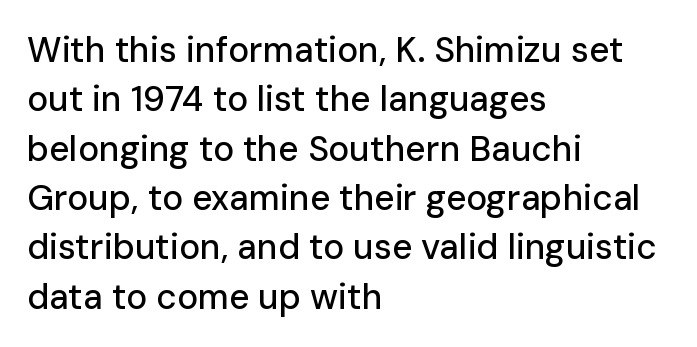
Q: Is the text italic (slanted)? A: No, it is upright.
Q: Is the typeface a serif or a sans-serif typeface? A: Sans-serif.
Q: Is the text underlined? A: No.
Q: How is the paragraph aligned? A: Left-aligned.
Q: Is the spacing between letters normal or unusually wide? A: Normal.
Q: Is the spacing between lines tight, normal or loose? A: Normal.
Q: Width (condensed, normal, or wide)? A: Normal.
Q: Stroke contrast? A: Low.
Q: x-height? A: Medium.
Q: Monospaced? A: No.
